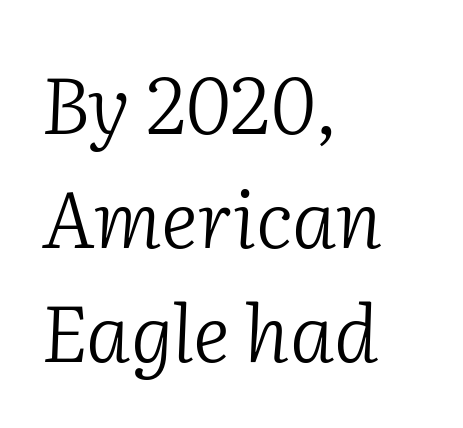
Q: Is the text bold? A: No.
Q: Is the text italic (slanted)? A: Yes, it leans right by about 2 degrees.
Q: Is the typeface a serif or a sans-serif typeface? A: Serif.
Q: Is the text underlined? A: No.
Q: How is the paragraph aligned? A: Left-aligned.
Q: Is the spacing between letters normal or unusually wide? A: Normal.
Q: Is the spacing between lines tight, normal or loose? A: Normal.
Q: Width (condensed, normal, or wide)? A: Normal.
Q: Stroke contrast? A: Low.
Q: x-height? A: Medium.
Q: Monospaced? A: No.
